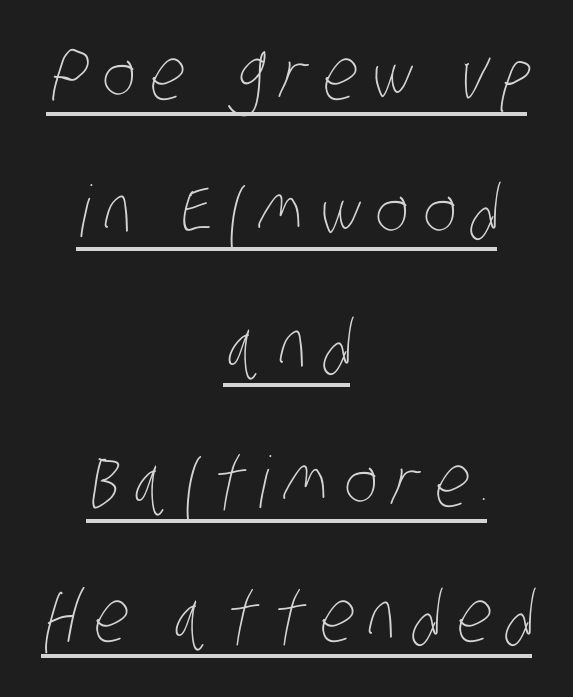
Q: Is the text bold? A: No.
Q: Is the text underlined? A: Yes.
Q: How is the paragraph aligned? A: Centered.
Q: Is the spacing between letters normal or unusually wide? A: Unusually wide.
Q: Is the spacing between lines tight, normal or loose? A: Loose.
Q: Width (condensed, normal, or wide)? A: Condensed.
Q: Stroke contrast? A: Low.
Q: x-height? A: Large.
Q: Monospaced? A: No.
